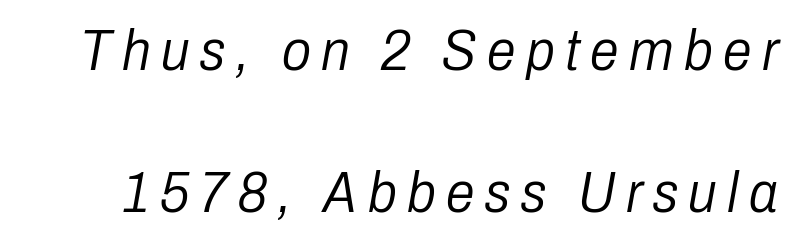
Notice the wide empty band between every row — that's loose leading. The face used here is proportionally spaced, like ordinary book or web type. Type without underlining. Posture: slanted. Stroke thickness stays within the range of a standard reading face or lighter.
